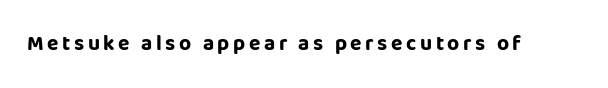
Q: Is the text bold? A: Yes.
Q: Is the text italic (slanted)? A: No, it is upright.
Q: Is the text underlined? A: No.
